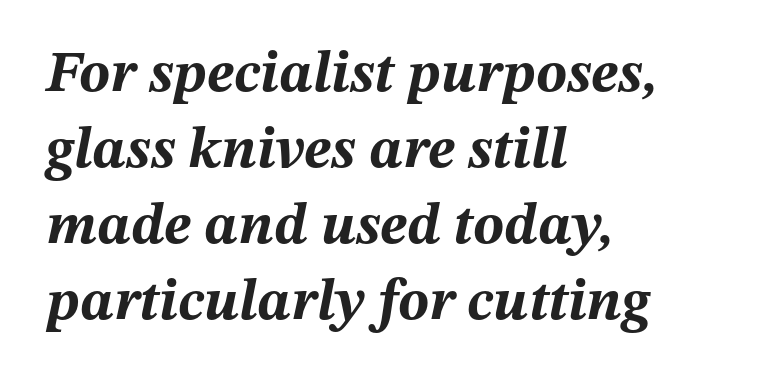
{"italic": "yes", "lean": "right", "slant_degrees": 12, "bold": "yes", "weight": "bold", "width": "normal", "stroke_contrast": "medium", "x_height": "medium", "monospaced": "no", "underline": "no", "align": "left", "line_spacing": "normal", "line_spacing_ratio": 1.31, "letter_spacing": "normal", "letter_spacing_em": 0.0, "glyph_px": 58}
